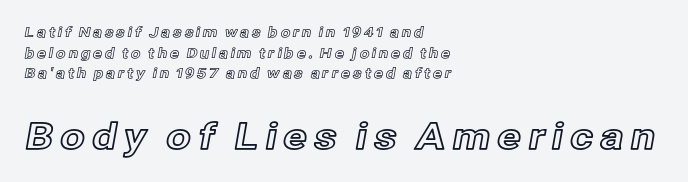
The image shows 36 px text type; set left-aligned, normal line spacing (1.47x), not underlined; the second (bottom) block is 2.57x larger; a medium x-height.
